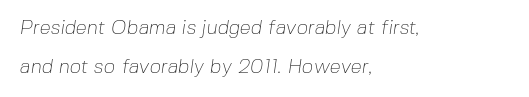
{"bold": "no", "underline": "no", "align": "left", "line_spacing": "loose", "line_spacing_ratio": 1.96, "letter_spacing": "normal", "letter_spacing_em": 0.0, "glyph_px": 20}
